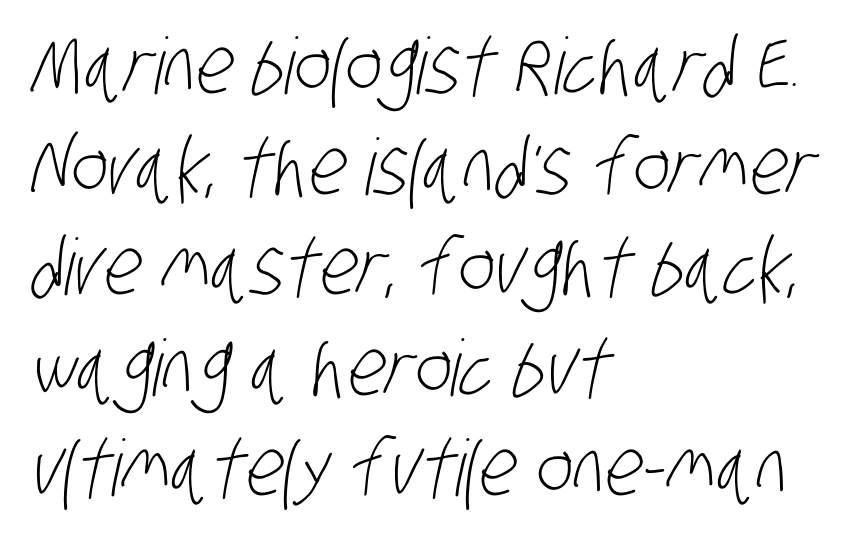
Q: Is the text bold? A: No.
Q: Is the typeface a serif or a sans-serif typeface? A: Sans-serif.
Q: Is the text underlined? A: No.
Q: How is the paragraph aligned? A: Left-aligned.
Q: Is the spacing between letters normal or unusually wide? A: Normal.
Q: Is the spacing between lines tight, normal or loose? A: Normal.
Q: Width (condensed, normal, or wide)? A: Condensed.
Q: Stroke contrast? A: Low.
Q: x-height? A: Large.
Q: Monospaced? A: No.
